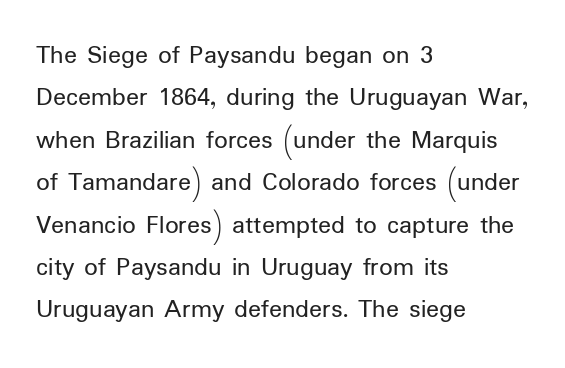
Characters follow at the spacing the type designer built in. Where is the straight margin? On the left. Weight: regular or lighter. Check the space under the baseline: it is left empty. Each new line begins a customary step beneath the previous one.
